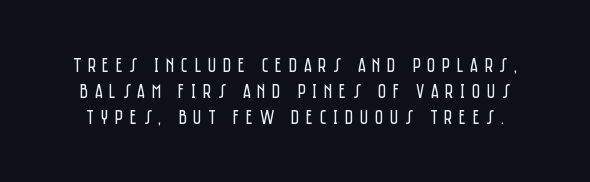
Q: Is the text bold? A: No.
Q: Is the text italic (slanted)? A: No, it is upright.
Q: Is the text underlined? A: No.
Q: Is the spacing between letters normal or unusually wide? A: Unusually wide.
Q: Is the spacing between lines tight, normal or loose? A: Normal.
